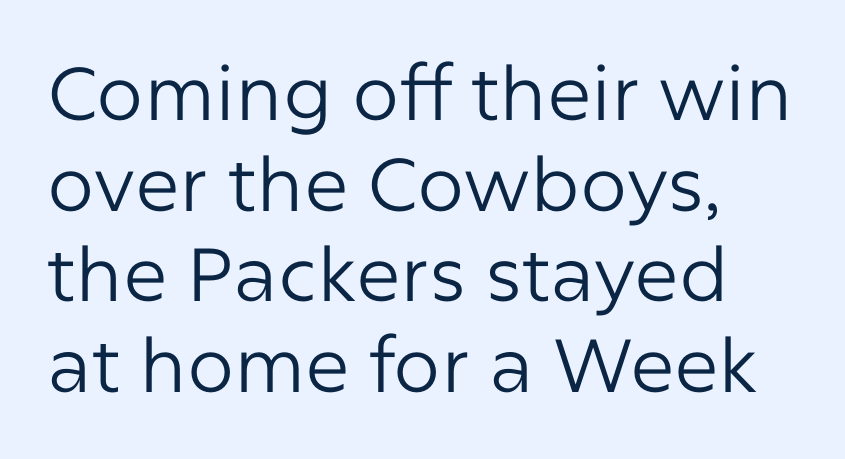
Q: Is the text bold? A: No.
Q: Is the text italic (slanted)? A: No, it is upright.
Q: Is the typeface a serif or a sans-serif typeface? A: Sans-serif.
Q: Is the text underlined? A: No.
Q: How is the paragraph aligned? A: Left-aligned.
Q: Is the spacing between letters normal or unusually wide? A: Normal.
Q: Width (condensed, normal, or wide)? A: Normal.
Q: Stroke contrast? A: Low.
Q: x-height? A: Medium.
Q: Monospaced? A: No.
